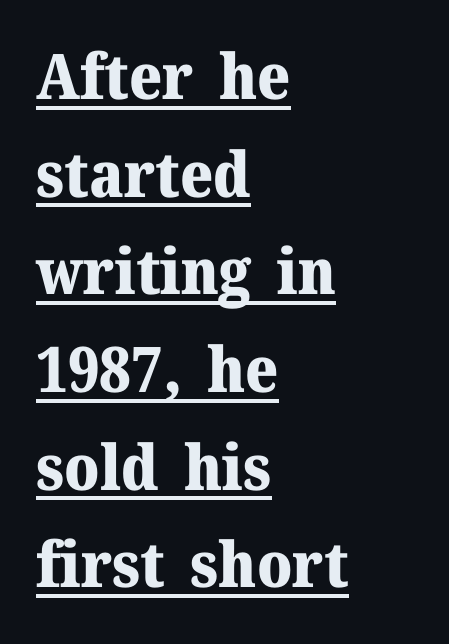
Default kerning and tracking; the words read as compact shapes. Think of a printed novel: that variable character pitch is what you see here. The glyphs in this specimen are seriffed. Check the space under the baseline: a stroke is drawn there. This is heavy type, rendered in bold. Does the lettering tilt? It doesn't — this is upright.
